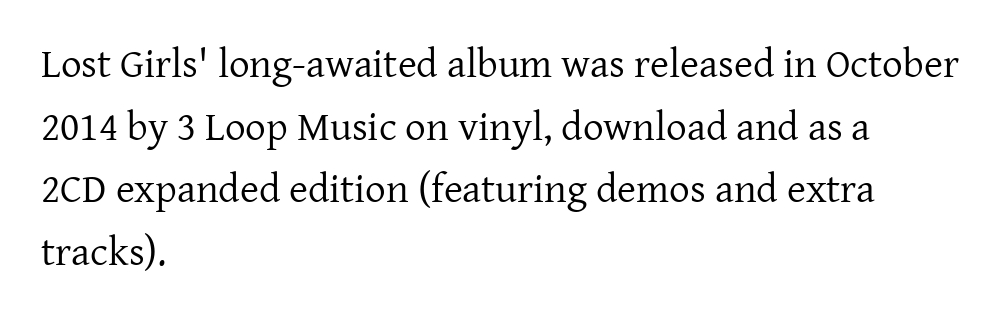
The image shows 41 px regular-weight serif type, upright; set left-aligned, normal line spacing (1.53x), normal letter spacing, not underlined; low stroke contrast and a medium x-height.
